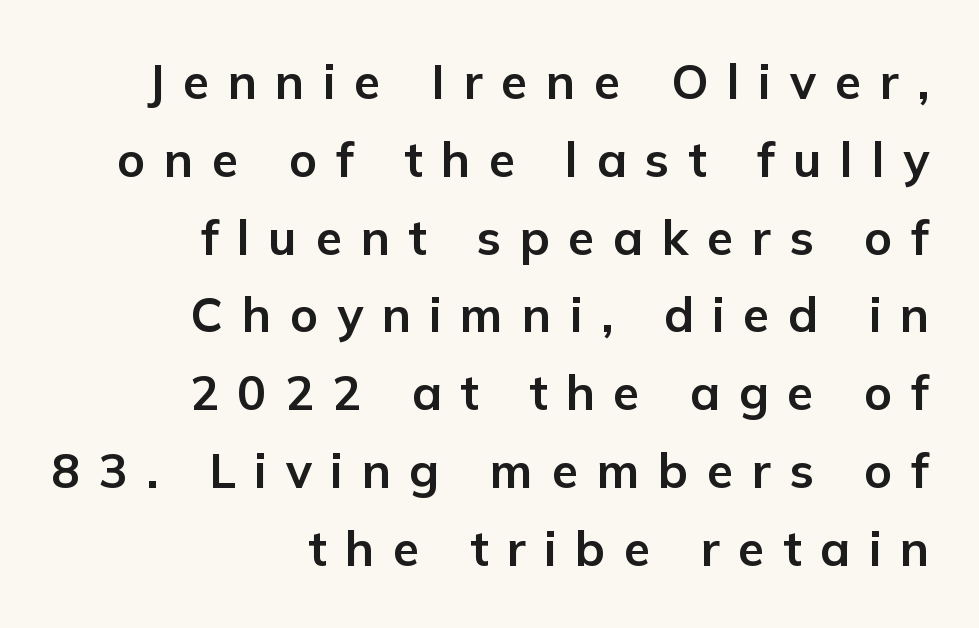
Q: Is the text bold? A: Yes.
Q: Is the text italic (slanted)? A: No, it is upright.
Q: Is the typeface a serif or a sans-serif typeface? A: Sans-serif.
Q: Is the text underlined? A: No.
Q: How is the paragraph aligned? A: Right-aligned.
Q: Is the spacing between letters normal or unusually wide? A: Unusually wide.
Q: Is the spacing between lines tight, normal or loose? A: Normal.
Q: Width (condensed, normal, or wide)? A: Normal.
Q: Stroke contrast? A: Low.
Q: x-height? A: Medium.
Q: Monospaced? A: No.
